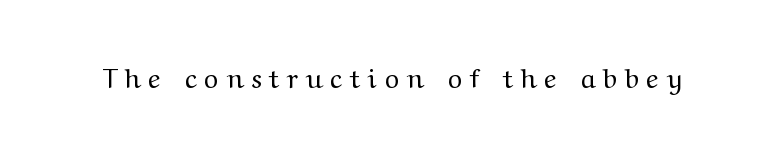
The typography opts for an upright posture over an oblique one. Words appear elongated and porous because spacing is wide. Underlining? Definitely not there. Unbolded letterforms with no extra heft.
